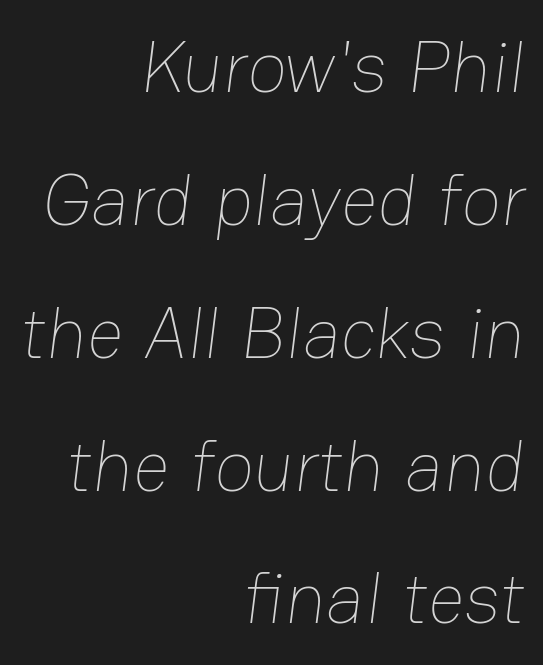
Q: Is the text bold? A: No.
Q: Is the text underlined? A: No.
Q: How is the paragraph aligned? A: Right-aligned.
Q: Is the spacing between letters normal or unusually wide? A: Normal.
Q: Width (condensed, normal, or wide)? A: Normal.
Q: Stroke contrast? A: Low.
Q: x-height? A: Medium.
Q: Monospaced? A: No.
